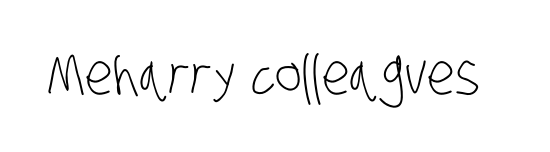
The image shows 57 px light, condensed sans-serif type; set normal letter spacing, not underlined; low stroke contrast and a large x-height.
